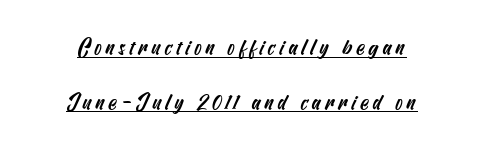
The image shows 22 px text type; set centered, loose line spacing (2.49x), underlined.
